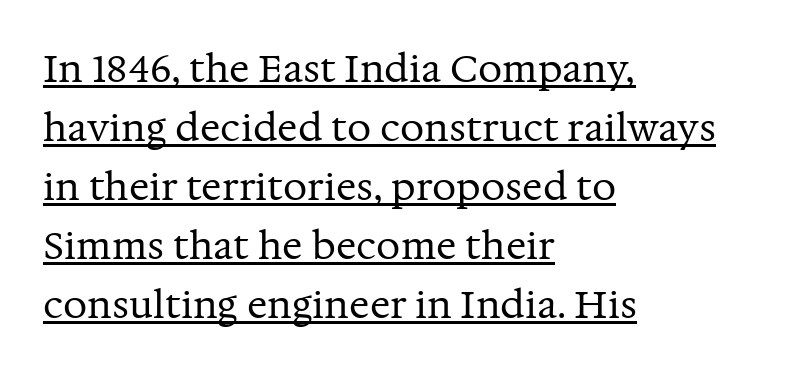
The image shows 38 px regular-weight serif type, upright; set left-aligned, normal line spacing (1.55x), normal letter spacing, underlined; medium stroke contrast and a medium x-height.
